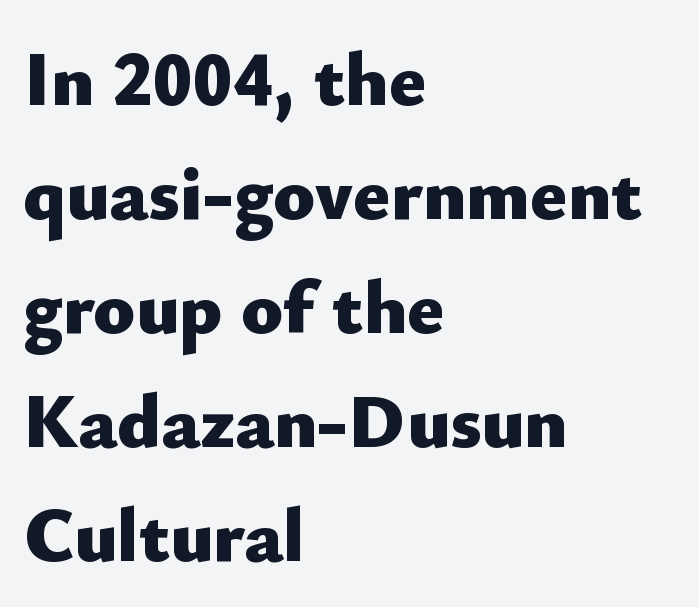
Q: Is the text bold? A: Yes.
Q: Is the text italic (slanted)? A: No, it is upright.
Q: Is the typeface a serif or a sans-serif typeface? A: Sans-serif.
Q: Is the text underlined? A: No.
Q: How is the paragraph aligned? A: Left-aligned.
Q: Is the spacing between letters normal or unusually wide? A: Normal.
Q: Is the spacing between lines tight, normal or loose? A: Normal.
Q: Width (condensed, normal, or wide)? A: Normal.
Q: Stroke contrast? A: Low.
Q: x-height? A: Small.
Q: Monospaced? A: No.
